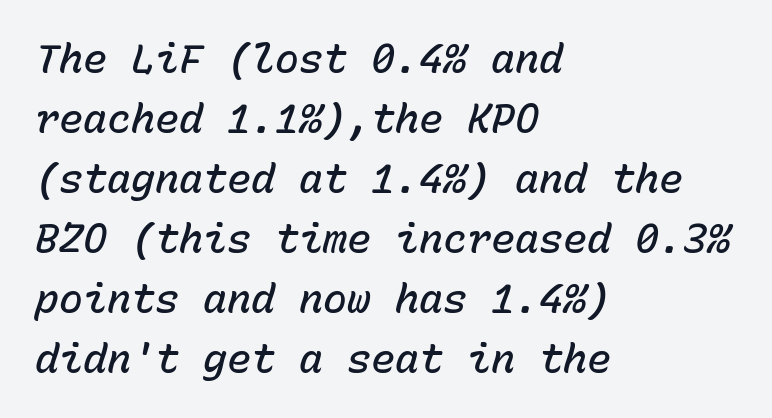
Nobody drew a line under any word here. This rendering uses left alignment, leaving the right contour irregular. These words are printed semibold, heavier than regular yet not bold. A typesetter would call this leading conventional body-copy spacing. The letters sit at their default tracking, neither squeezed nor spread. Quick note: italic.
